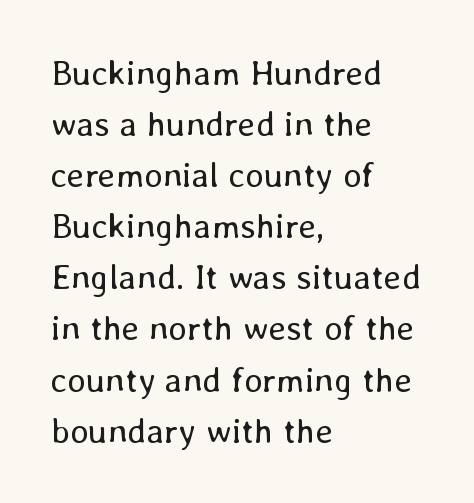
The image shows 35 px regular-weight type, upright; set left-aligned, normal line spacing (1.46x), normal letter spacing, not underlined; low stroke contrast and a medium x-height.
